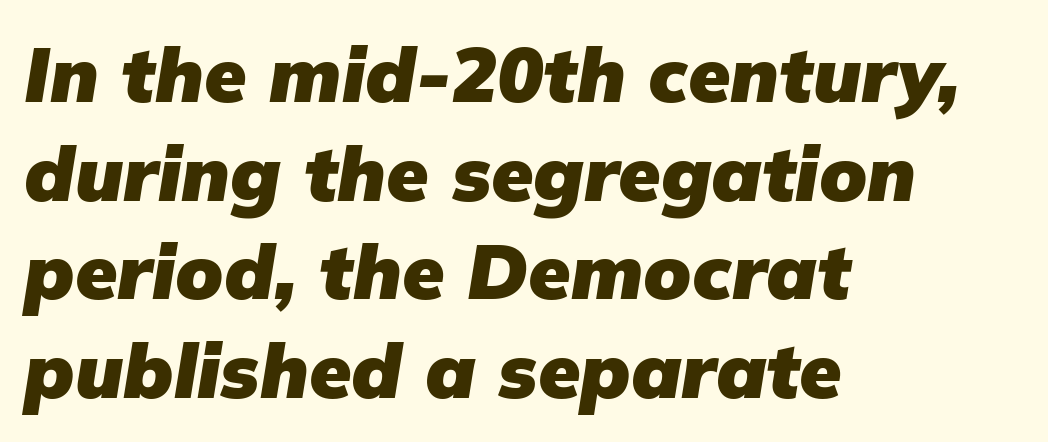
Q: Is the text bold? A: Yes.
Q: Is the text italic (slanted)? A: Yes, it leans right by about 9 degrees.
Q: Is the text underlined? A: No.
Q: How is the paragraph aligned? A: Left-aligned.
Q: Is the spacing between letters normal or unusually wide? A: Normal.
Q: Is the spacing between lines tight, normal or loose? A: Normal.
Q: Width (condensed, normal, or wide)? A: Normal.
Q: Stroke contrast? A: Low.
Q: x-height? A: Medium.
Q: Monospaced? A: No.
